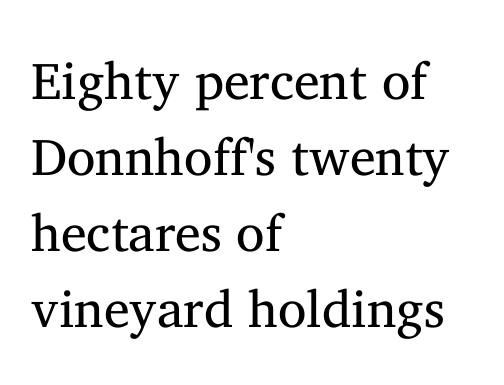
What stands out about the letter spacing? Nothing — it is the standard amount. Is this a fixed-width face? No — the glyphs have proportional, varying widths. Plain, unruled lines of type. Short and long lines alike share a common starting point at left. Leading: standard. The letters look calm and open, with moderate or lighter stems.
